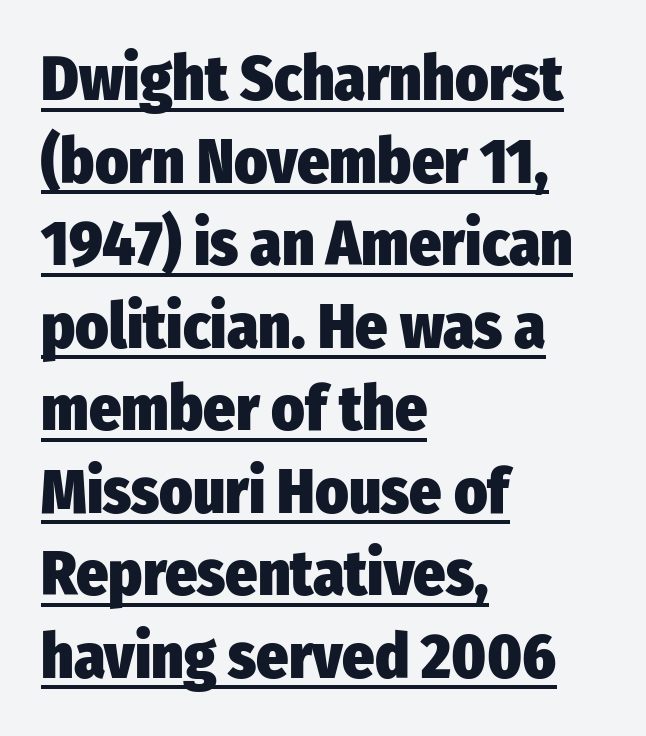
Q: Is the text bold? A: Yes.
Q: Is the text italic (slanted)? A: No, it is upright.
Q: Is the typeface a serif or a sans-serif typeface? A: Sans-serif.
Q: Is the text underlined? A: Yes.
Q: How is the paragraph aligned? A: Left-aligned.
Q: Is the spacing between letters normal or unusually wide? A: Normal.
Q: Is the spacing between lines tight, normal or loose? A: Normal.
Q: Width (condensed, normal, or wide)? A: Condensed.
Q: Stroke contrast? A: Low.
Q: x-height? A: Medium.
Q: Monospaced? A: No.
